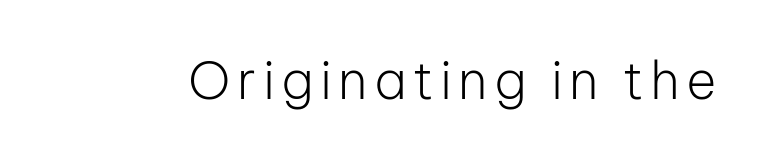
{"serif": "no", "italic": "no", "bold": "no", "weight": "light", "width": "normal", "stroke_contrast": "low", "x_height": "medium", "monospaced": "no", "underline": "no", "glyph_px": 52}
